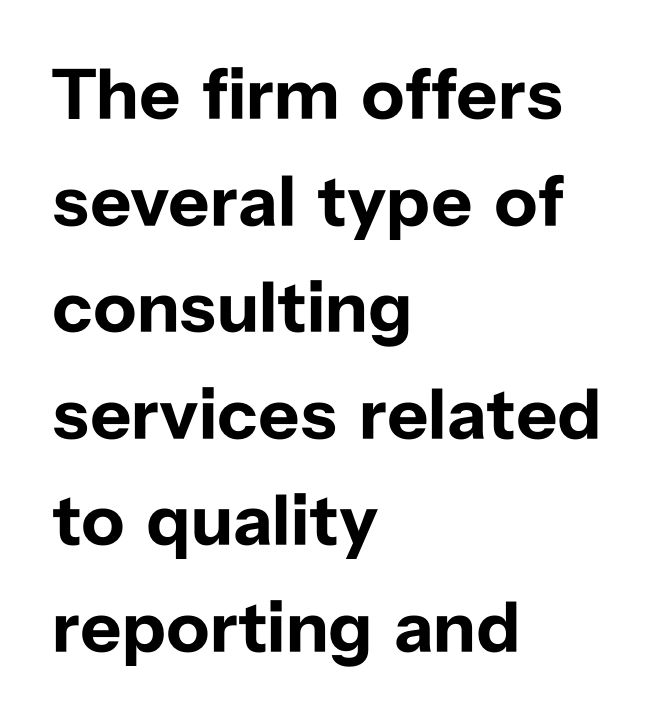
{"serif": "no", "italic": "no", "bold": "yes", "weight": "bold", "width": "normal", "stroke_contrast": "low", "x_height": "medium", "monospaced": "no", "underline": "no", "align": "left", "line_spacing": "normal", "line_spacing_ratio": 1.48, "letter_spacing": "normal", "letter_spacing_em": 0.0, "glyph_px": 72}
